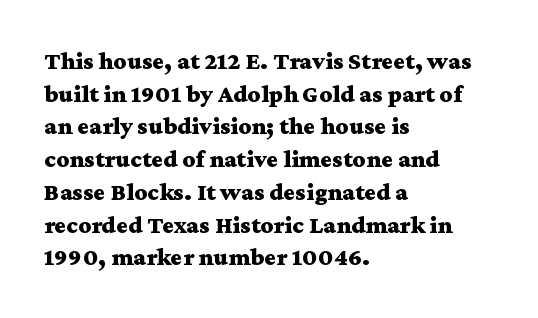
You could call the tracking neutral — neither tight nor loose. Ordinary non-slanted type is in use. Heavy, bold letterforms. Does the copy run flush right? No — it runs flush left. Regular leading.
